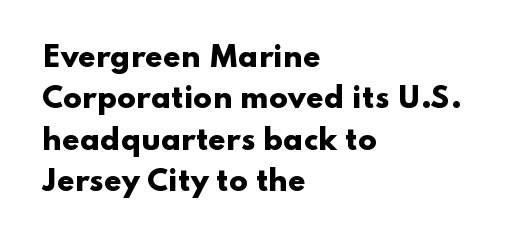
{"serif": "no", "italic": "no", "bold": "yes", "weight": "heavy", "width": "wide", "stroke_contrast": "low", "x_height": "small", "monospaced": "no", "underline": "no", "align": "left", "line_spacing": "normal", "line_spacing_ratio": 1.48, "letter_spacing": "normal", "letter_spacing_em": 0.0, "glyph_px": 28}
